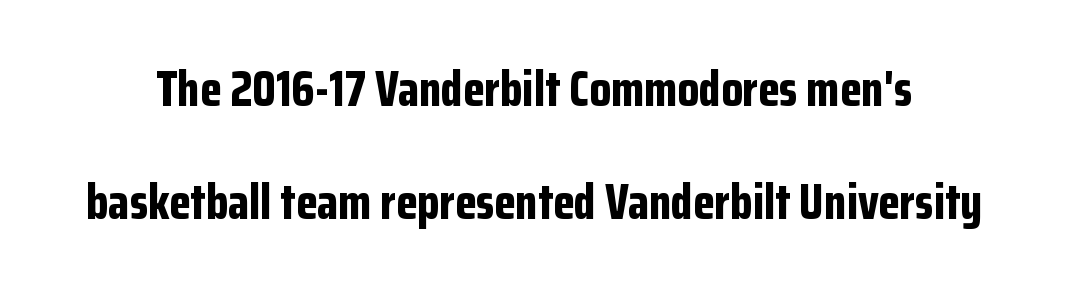
No extra tracking has been applied to these lines. Nothing sits at the stroke ends, so this counts as sans-serif. Every letter is thick-stroked: bold, no question. Looks like regular typesetting: each glyph gets only the width it needs. The string is rendered with underlining switched off.
